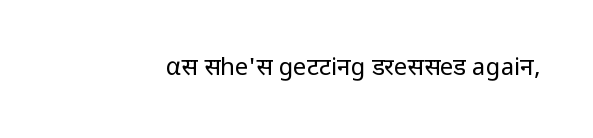
The image shows 24 px text type, upright; set normal letter spacing, not underlined.
